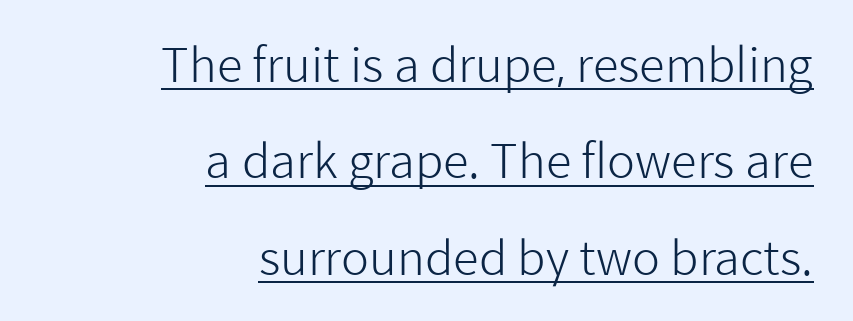
The image shows 47 px light sans-serif type, upright; set right-aligned, loose line spacing (2.05x), normal letter spacing, underlined; low stroke contrast and a medium x-height.
